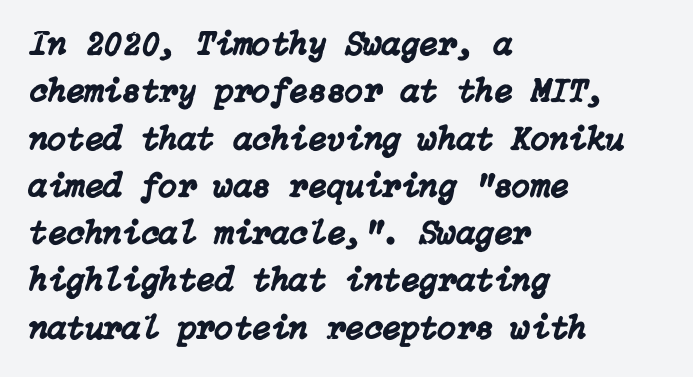
Quick note: interline space is typical. Anything drawn beneath the words? Only blank space. The gaps between neighbouring characters are ordinary and unremarkable. Alignment: flush left. Style check: oblique.
